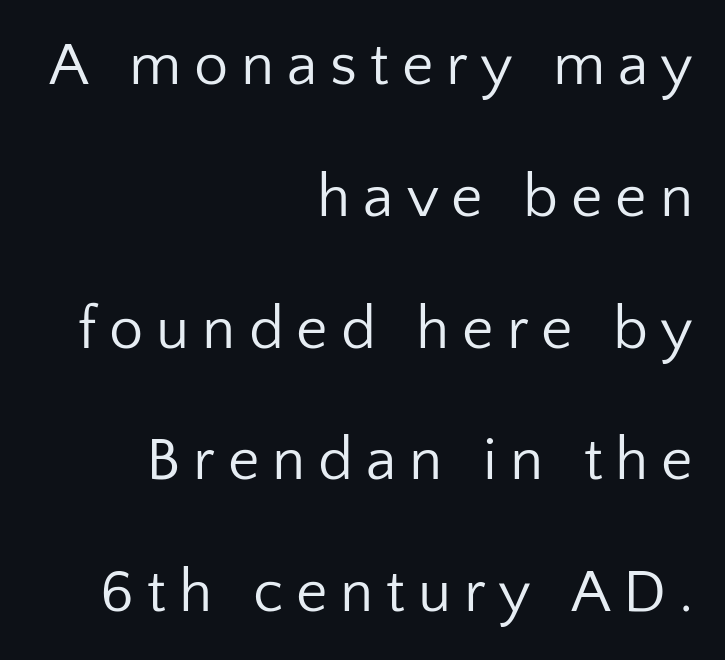
The image shows 61 px regular-weight sans-serif type, upright; set right-aligned, loose line spacing (2.16x), unusually wide letter spacing (+0.21 em), not underlined; low stroke contrast and a medium x-height.
